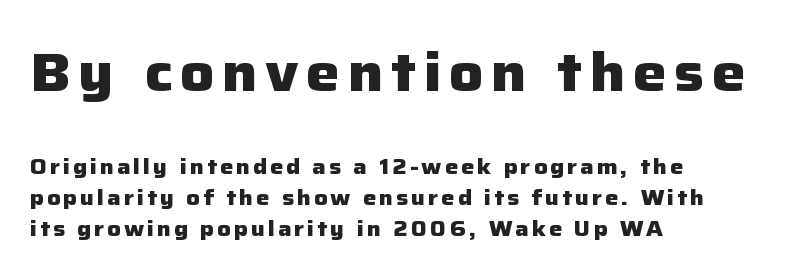
Q: Is the text bold? A: Yes.
Q: Is the text italic (slanted)? A: No, it is upright.
Q: Is the typeface a serif or a sans-serif typeface? A: Sans-serif.
Q: Is the text underlined? A: No.
Q: How is the paragraph aligned? A: Left-aligned.
Q: Is the spacing between lines tight, normal or loose? A: Normal.
Q: Which block of text is set in a larger size, the first (top) or the second (bottom)? A: The first (top) one.
Q: Width (condensed, normal, or wide)? A: Normal.
Q: Stroke contrast? A: Low.
Q: x-height? A: Medium.
Q: Monospaced? A: No.
